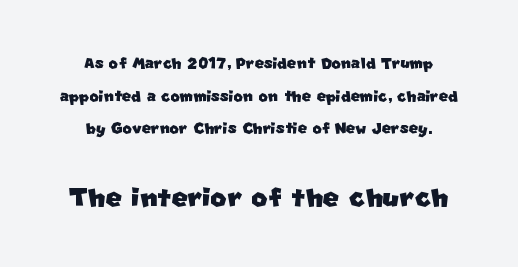
Q: Is the typeface a serif or a sans-serif typeface? A: Sans-serif.
Q: Is the text underlined? A: No.
Q: How is the paragraph aligned? A: Centered.
Q: Is the spacing between letters normal or unusually wide? A: Normal.
Q: Is the spacing between lines tight, normal or loose? A: Normal.
Q: Which block of text is set in a larger size, the first (top) or the second (bottom)? A: The second (bottom) one.
Q: Width (condensed, normal, or wide)? A: Normal.
Q: Stroke contrast? A: Low.
Q: x-height? A: Large.
Q: Monospaced? A: No.
